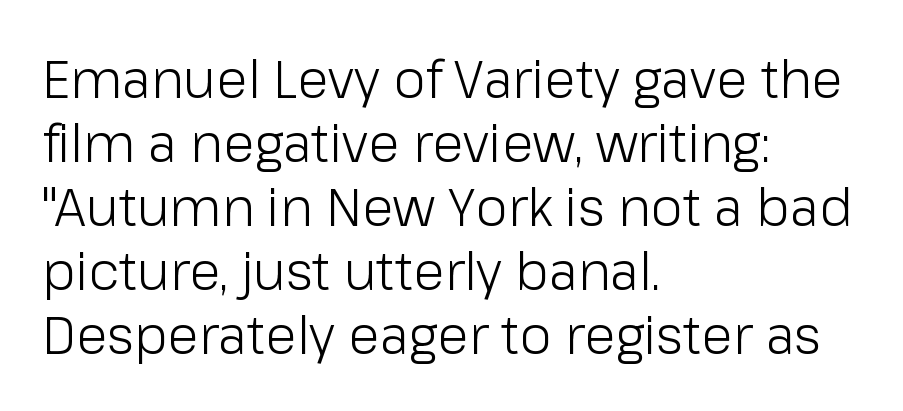
The passage shown is typeset with a sans-serif family. Caption: face not bold, strokes unweighted. Only glyphs here, with clear space below each row. Teacher's note: observe the even left margin — that is flush-left alignment. The passage shown is typed in a proportional face where columns would drift. These lines were composed using upright roman letters.
